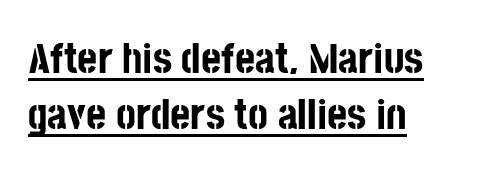
The image shows 43 px bold, condensed sans-serif type, upright; set left-aligned, normal line spacing (1.3x), normal letter spacing, underlined; low stroke contrast and a large x-height.
